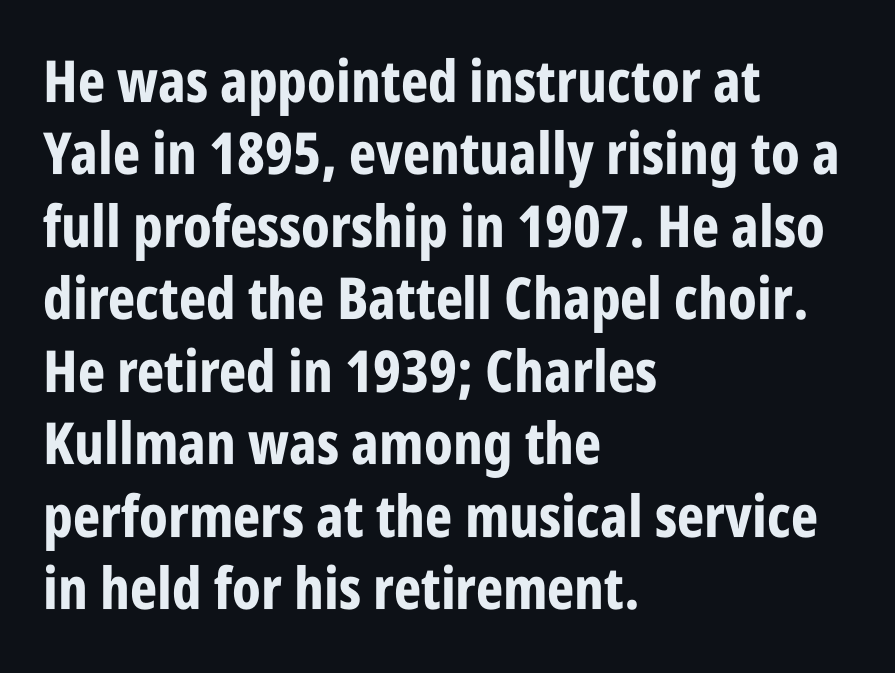
The image shows 58 px bold, condensed sans-serif type, upright; set left-aligned, normal line spacing (1.25x), normal letter spacing, not underlined; low stroke contrast and a large x-height.
